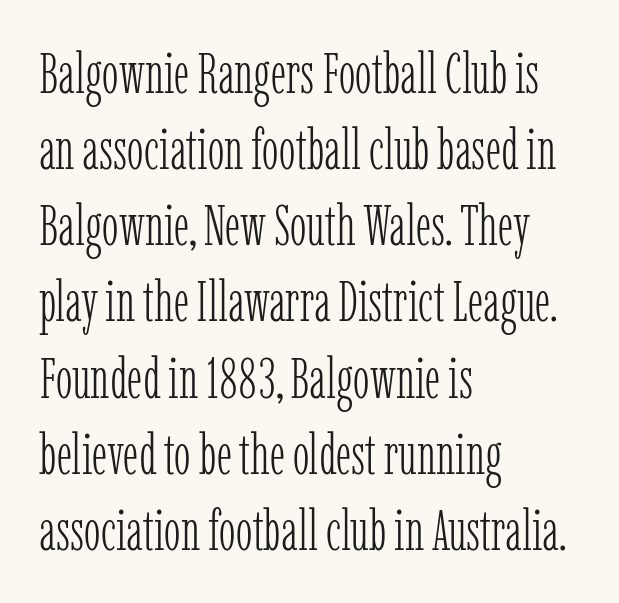
{"serif": "yes", "italic": "no", "bold": "no", "weight": "light", "width": "condensed", "stroke_contrast": "low", "x_height": "medium", "monospaced": "no", "underline": "no", "align": "left", "line_spacing": "normal", "line_spacing_ratio": 1.36, "letter_spacing": "normal", "letter_spacing_em": 0.0, "glyph_px": 56}
